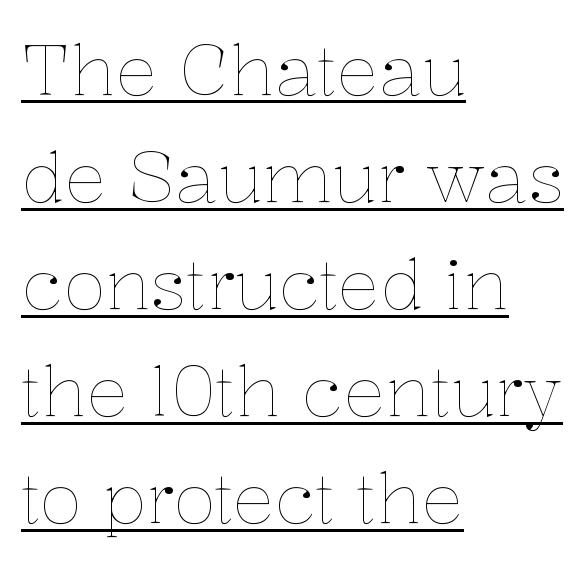
The rendered words wear a rule along their underside. Weight: not bold — regular or lighter. Does the lettering tilt? It doesn't — this is upright. Each letter keeps its own natural width here, so spacing adapts to shape. The passage is arranged the way most books set body copy — flush left. Compared with typical body copy, the letter spacing here is the same.
